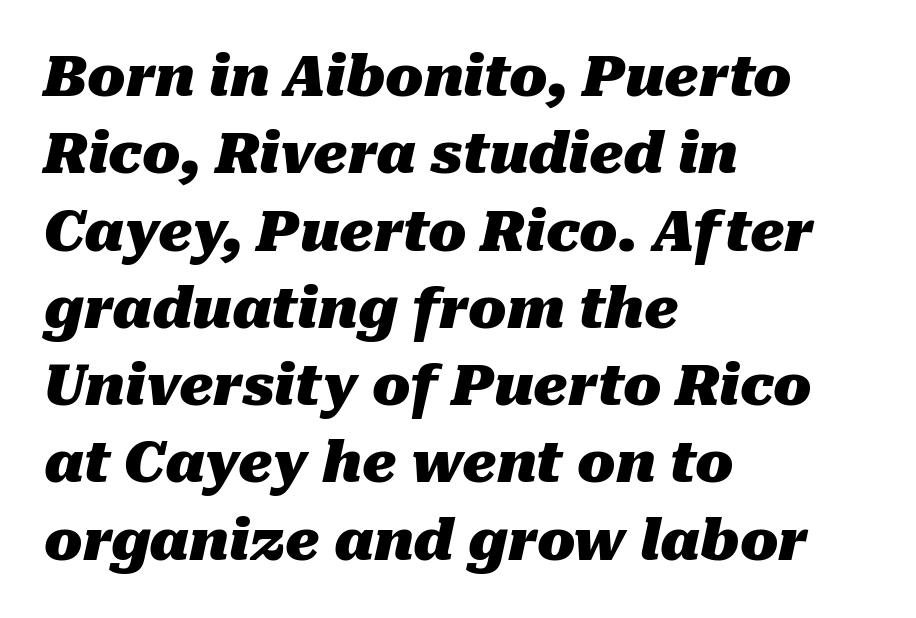
Q: Is the text bold? A: Yes.
Q: Is the text italic (slanted)? A: Yes, it leans right by about 10 degrees.
Q: Is the text underlined? A: No.
Q: How is the paragraph aligned? A: Left-aligned.
Q: Is the spacing between letters normal or unusually wide? A: Normal.
Q: Is the spacing between lines tight, normal or loose? A: Normal.
Q: Width (condensed, normal, or wide)? A: Normal.
Q: Stroke contrast? A: Medium.
Q: x-height? A: Medium.
Q: Monospaced? A: No.
